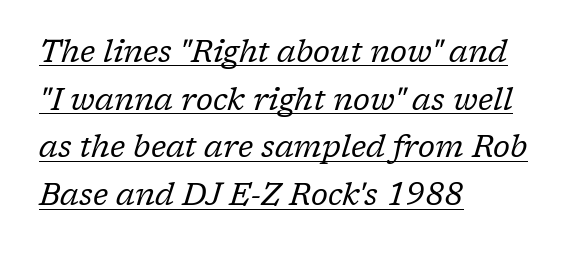
Does the leading feel generous? No, just average. This reads as an unemphasized weight, regular at the heaviest. These lines were composed using italics. Note the varied advance widths — an 'i' is clearly narrower than an 'm'.
